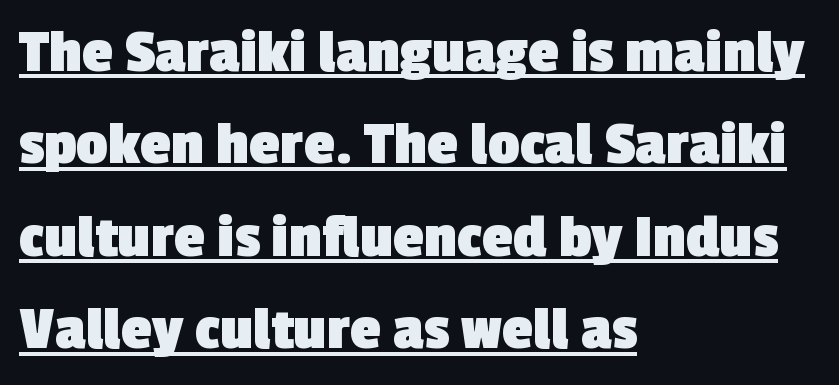
The image shows 62 px heavy sans-serif type; set left-aligned, normal line spacing (1.49x), normal letter spacing, underlined; a medium x-height.
